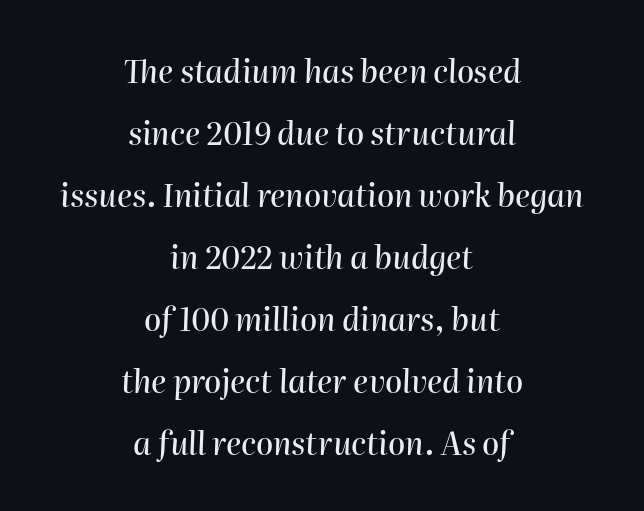
{"italic": "yes", "lean": "right", "slant_degrees": 2, "width": "normal", "stroke_contrast": "high", "x_height": "medium", "monospaced": "no", "underline": "no", "align": "center", "line_spacing": "loose", "line_spacing_ratio": 2.0, "letter_spacing": "normal", "letter_spacing_em": 0.0, "glyph_px": 31}
